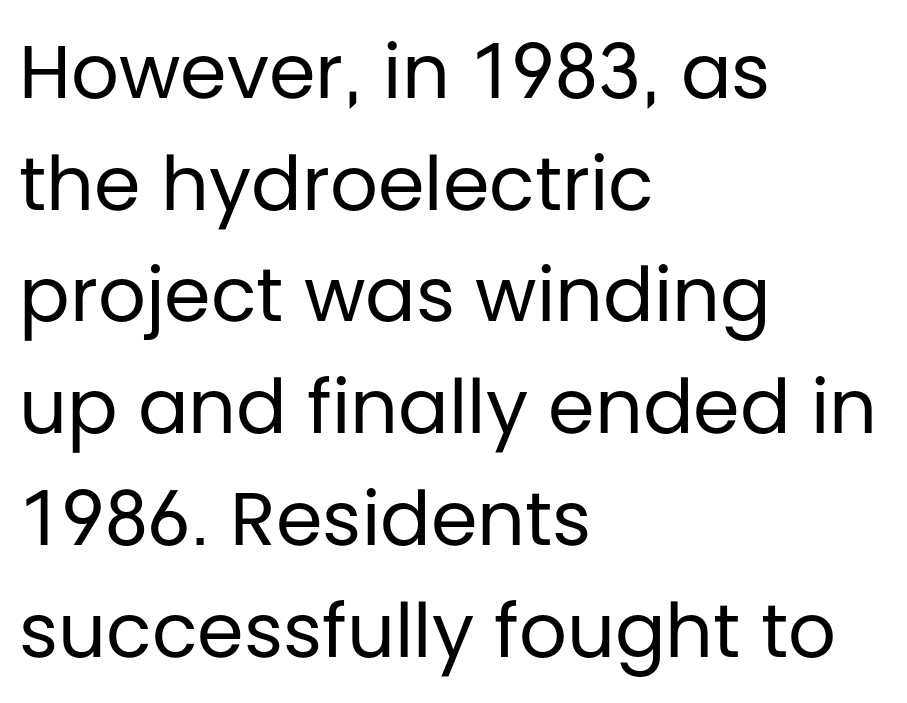
The image shows 75 px regular-weight sans-serif type, upright; set left-aligned, normal line spacing (1.49x), normal letter spacing, not underlined; low stroke contrast and a large x-height.
